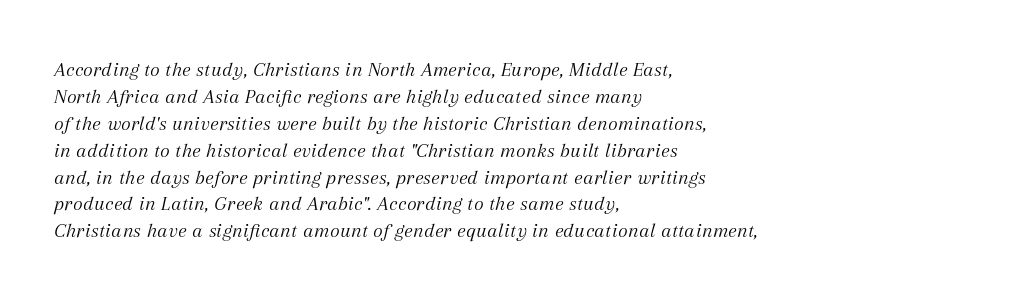
{"italic": "yes", "lean": "right", "slant_degrees": 12, "bold": "no", "underline": "no", "align": "left", "line_spacing": "normal", "line_spacing_ratio": 1.28, "letter_spacing": "normal", "letter_spacing_em": 0.0, "glyph_px": 21}
